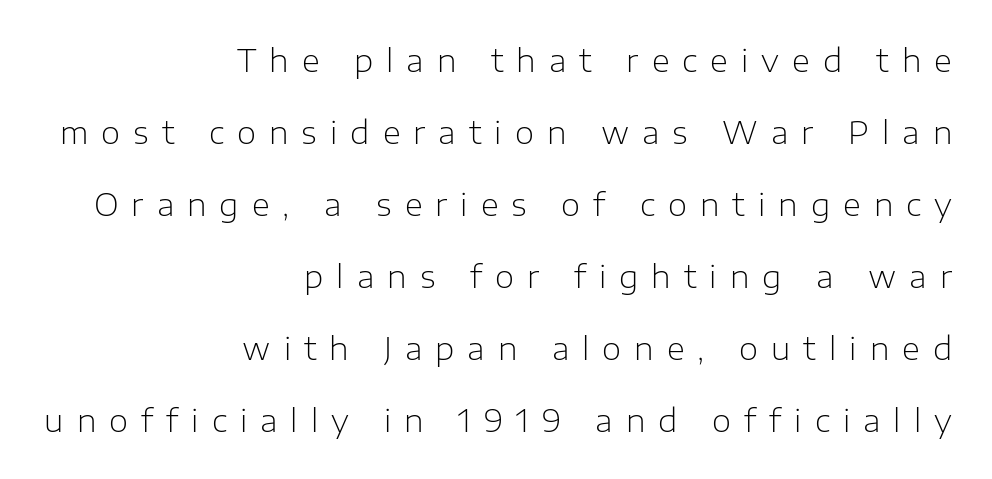
The space between consecutive lines is lavish. Rule under the text: the space is simply empty. Alignment: flush right. The letters stand straight up with perfectly vertical stems. The weight tops out at a normal text grade. In terms of letterspacing, this is a distinctly airy, spread setting.
